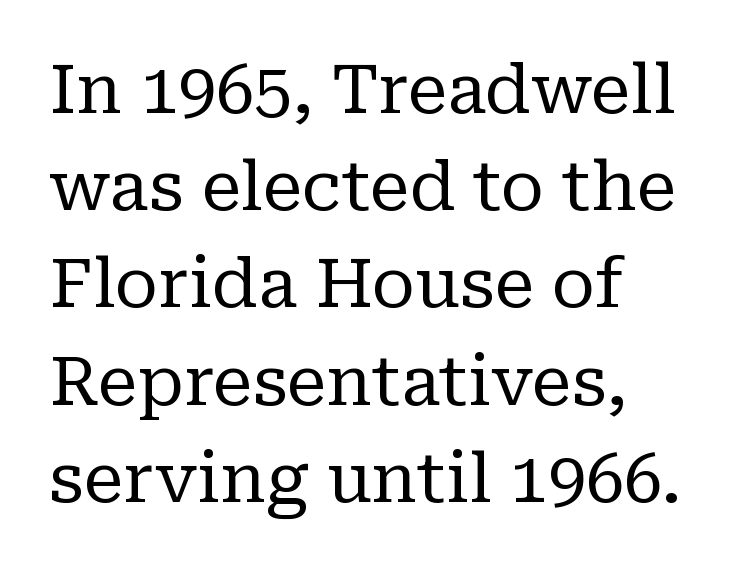
Here the designer chose a conventional face with non-uniform glyph widths. Look at the bottom of the vertical strokes: they flare into serifs here. Regular leading. The space beneath each line is pristine and unruled. The text block is weighted toward the left margin, trailing off unevenly rightward. Is the stroke heavy? The answer is a plain regular-or-lighter.
